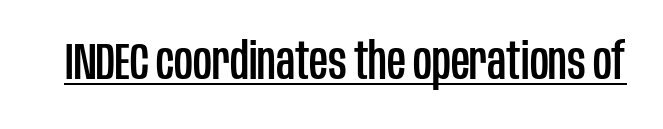
Are there feet on the stems? There aren't — it's a sans. The letters advance in unequal steps, a hallmark of proportional type. This is the regular roman posture of the typeface. Is there an underline? Yes — a line sits under the letters. Between one letter and the next there's only the usual sliver of space.
